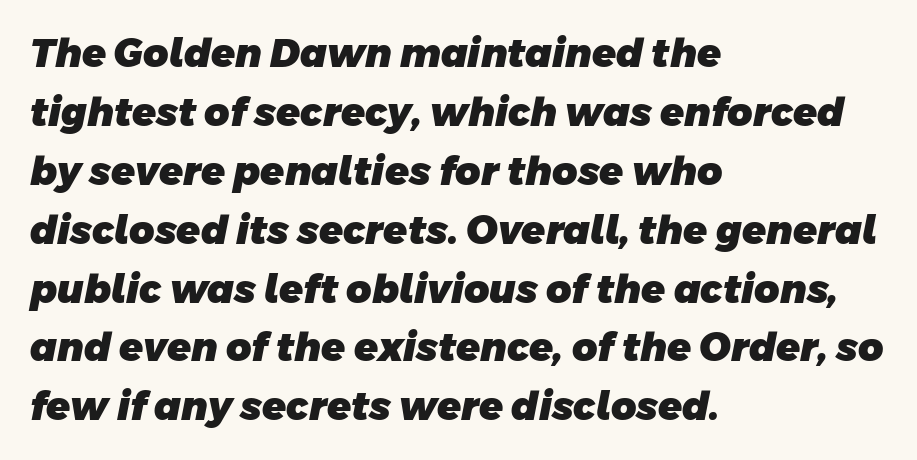
The image shows 39 px heavy sans-serif type; set left-aligned, normal line spacing (1.51x), normal letter spacing, not underlined; low stroke contrast and a large x-height.
